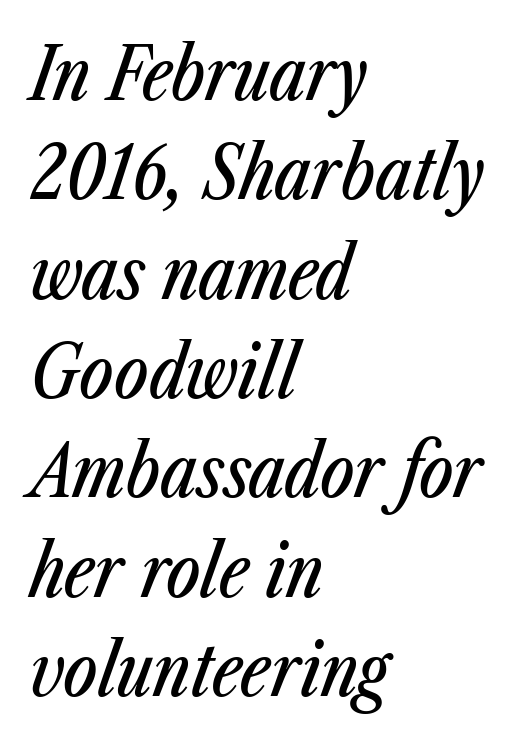
Honestly, the row spacing looks completely unremarkable. Rendered with sloped, italic letterforms. The typesetter chose a ragged-right arrangement here. No extra tracking has been applied to these lines. Spacing verdict: proportional, widths tailored to each character.
